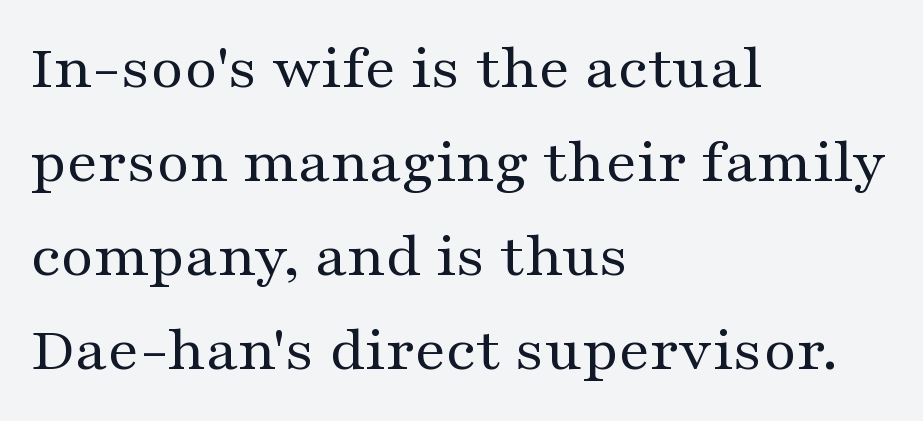
The image shows 64 px regular-weight, wide serif type, upright; set left-aligned, normal line spacing (1.47x), normal letter spacing, not underlined; medium stroke contrast and a medium x-height.
